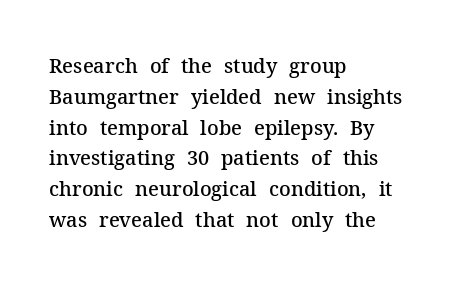
Q: Is the text bold? A: Semi-bold.
Q: Is the text italic (slanted)? A: No, it is upright.
Q: Is the text underlined? A: No.
Q: How is the paragraph aligned? A: Left-aligned.
Q: Is the spacing between letters normal or unusually wide? A: Normal.
Q: Is the spacing between lines tight, normal or loose? A: Normal.
